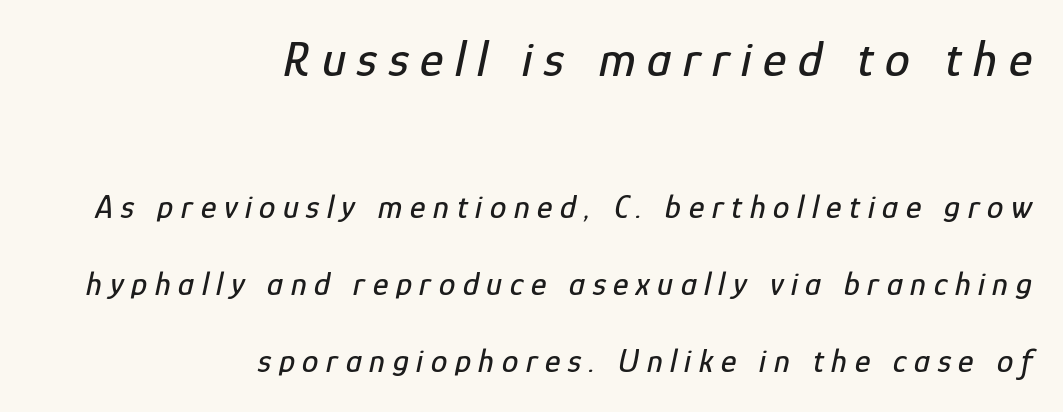
Alignment: flush right. The face used here has a pronounced slope to its letters. A bare baseline throughout the passage. Is there much room between lines? Yes — plenty of vertical air separates them. Students, note that the glyphs here are deliberately spaced far apart.
